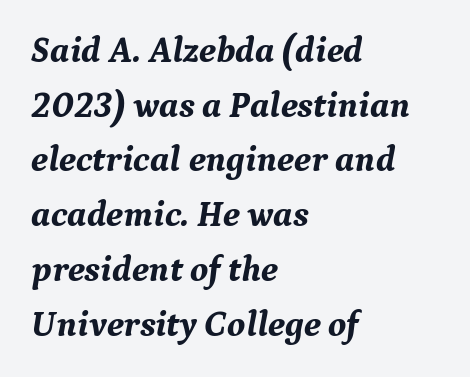
{"serif": "yes", "italic": "yes", "lean": "right", "slant_degrees": 9, "bold": "yes", "weight": "bold", "width": "normal", "stroke_contrast": "medium", "x_height": "medium", "monospaced": "no", "underline": "no", "align": "left", "line_spacing": "normal", "line_spacing_ratio": 1.52, "letter_spacing": "normal", "letter_spacing_em": 0.0, "glyph_px": 36}
